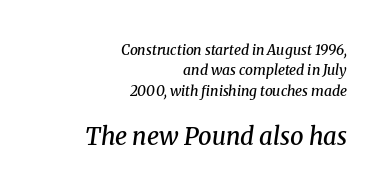
{"italic": "yes", "lean": "right", "slant_degrees": 8, "bold": "semi", "underline": "no", "align": "right", "line_spacing": "normal", "line_spacing_ratio": 1.45, "letter_spacing": "normal", "letter_spacing_em": 0.0, "larger_block": "second", "size_ratio": 1.71, "glyph_px": 24}
